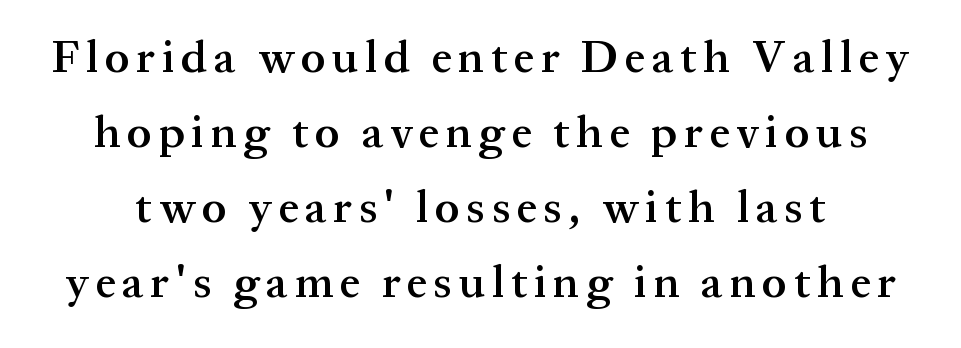
Notice how the stems are strictly vertical — no italics here. Here the designer chose a conventional face with non-uniform glyph widths. Summary of vertical rhythm: regular, with standard interline spacing. Regarding serifs, this sample has them. Every letter is mildly thick-stroked: semibold rather than bold.
